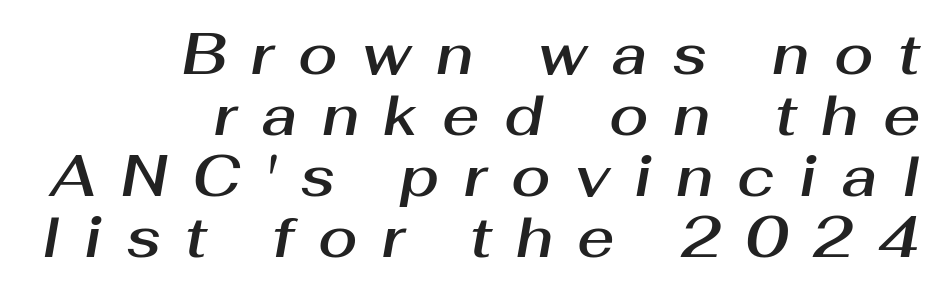
Glance below the letters and you will spot only blank space. Leading: reduced. Quick note: italic. Spacing verdict: proportional, widths tailored to each character. Students, note that the glyphs here are deliberately spaced far apart. The typesetter chose a ragged-left arrangement here.
